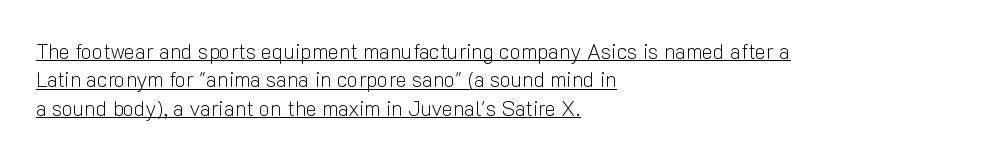
{"italic": "no", "bold": "no", "underline": "yes", "align": "left", "line_spacing": "normal", "line_spacing_ratio": 1.35, "letter_spacing": "normal", "letter_spacing_em": 0.0, "glyph_px": 21}
